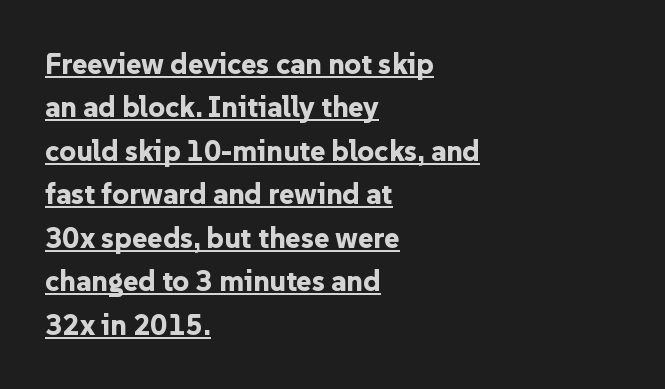
{"serif": "no", "italic": "no", "bold": "yes", "weight": "bold", "width": "normal", "stroke_contrast": "low", "x_height": "medium", "monospaced": "no", "underline": "yes", "align": "left", "line_spacing": "normal", "line_spacing_ratio": 1.5, "letter_spacing": "normal", "letter_spacing_em": 0.0, "glyph_px": 29}
